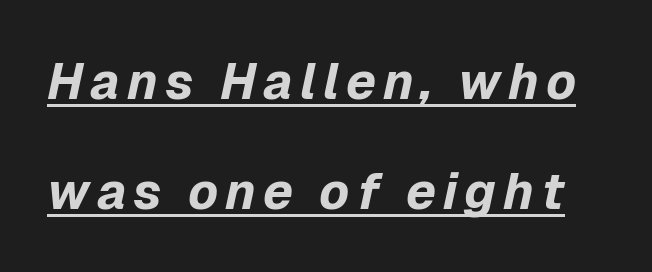
Q: Is the text bold? A: Yes.
Q: Is the text italic (slanted)? A: Yes, it leans right by about 12 degrees.
Q: Is the text underlined? A: Yes.
Q: Is the spacing between lines tight, normal or loose? A: Loose.
Q: Width (condensed, normal, or wide)? A: Normal.
Q: Stroke contrast? A: Low.
Q: x-height? A: Medium.
Q: Monospaced? A: No.
